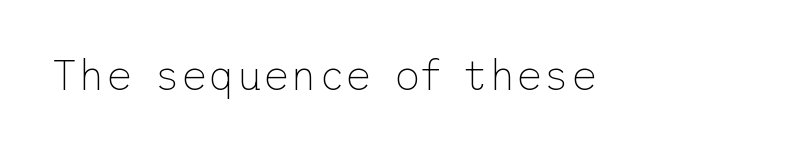
Q: Is the text bold? A: No.
Q: Is the text italic (slanted)? A: No, it is upright.
Q: Is the typeface a serif or a sans-serif typeface? A: Sans-serif.
Q: Is the text underlined? A: No.
Q: Is the spacing between letters normal or unusually wide? A: Normal.
Q: Width (condensed, normal, or wide)? A: Normal.
Q: Stroke contrast? A: Low.
Q: x-height? A: Medium.
